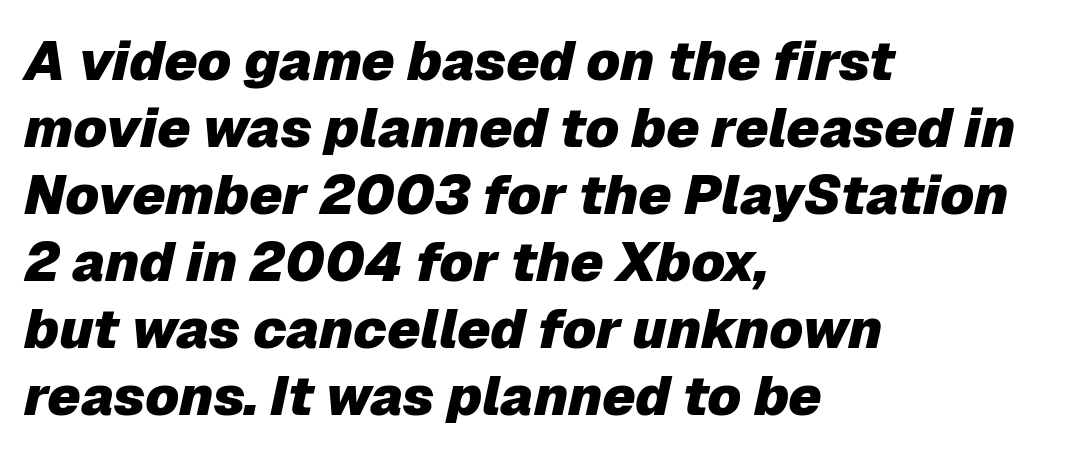
The image shows 55 px heavy type, italic (leaning right); set left-aligned, line spacing 1.22x, normal letter spacing, not underlined; low stroke contrast and a medium x-height.
